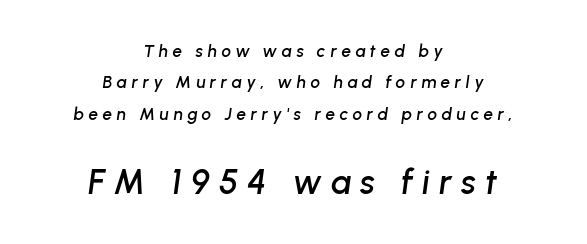
The image shows 34 px text type, italic (leaning right); set centered, line spacing 1.84x, unusually wide letter spacing (+0.27 em), not underlined; the second (bottom) block is 2.0x larger; low stroke contrast and a medium x-height.
